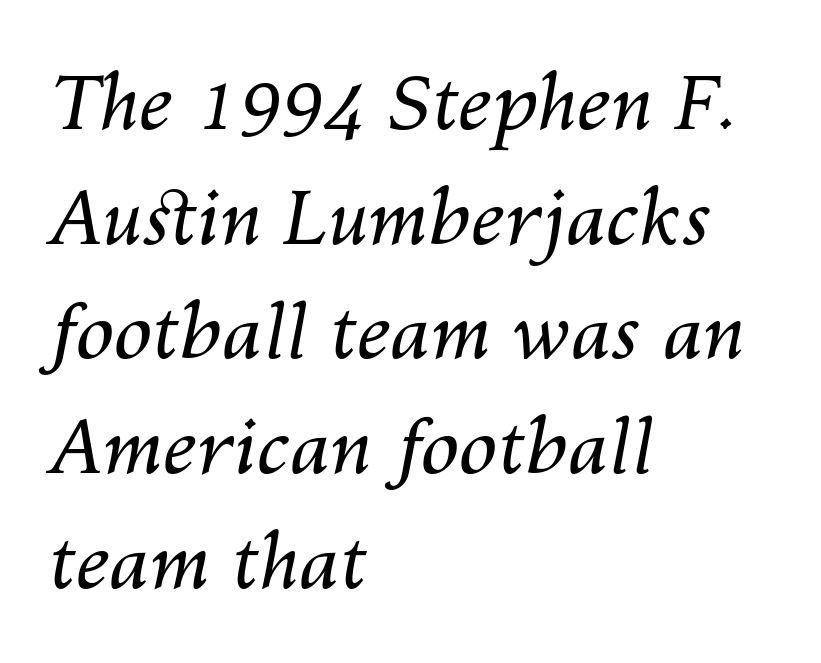
Q: Is the text bold? A: No.
Q: Is the text italic (slanted)? A: Yes, it leans right by about 10 degrees.
Q: Is the text underlined? A: No.
Q: How is the paragraph aligned? A: Left-aligned.
Q: Is the spacing between letters normal or unusually wide? A: Normal.
Q: Is the spacing between lines tight, normal or loose? A: Normal.
Q: Width (condensed, normal, or wide)? A: Normal.
Q: Stroke contrast? A: Medium.
Q: x-height? A: Medium.
Q: Monospaced? A: No.
